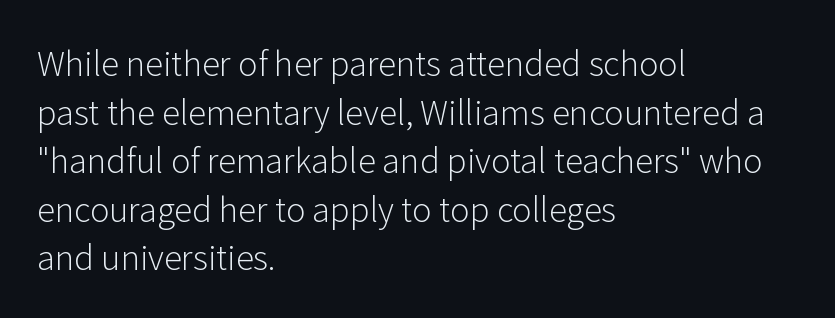
Q: Is the text bold? A: No.
Q: Is the text italic (slanted)? A: No, it is upright.
Q: Is the typeface a serif or a sans-serif typeface? A: Sans-serif.
Q: Is the text underlined? A: No.
Q: How is the paragraph aligned? A: Left-aligned.
Q: Is the spacing between letters normal or unusually wide? A: Normal.
Q: Is the spacing between lines tight, normal or loose? A: Normal.
Q: Width (condensed, normal, or wide)? A: Normal.
Q: Stroke contrast? A: Low.
Q: x-height? A: Medium.
Q: Monospaced? A: No.
